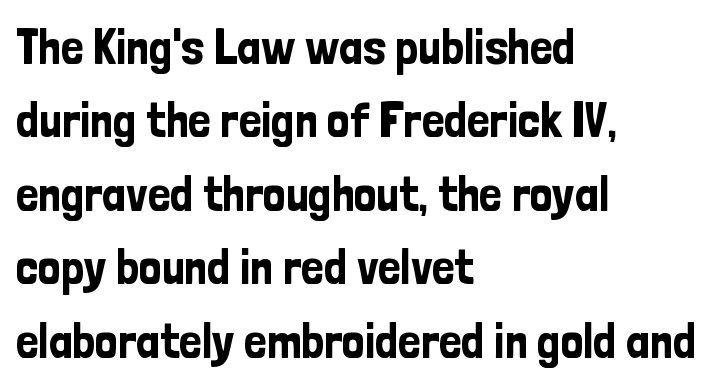
The passage shown has conventional tracking throughout. Decoration check: the copy has no underline. If you drew a line through each stem, it would be perfectly vertical. Varying glyph widths throughout — classic text-font behaviour. Compared with a centered layout, this one pins lines to the left instead. The face used here is a sans, in the tradition of grotesques and geometrics.
